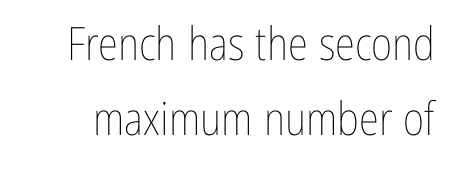
Q: Is the text bold? A: No.
Q: Is the text italic (slanted)? A: No, it is upright.
Q: Is the text underlined? A: No.
Q: Is the spacing between letters normal or unusually wide? A: Normal.
Q: Is the spacing between lines tight, normal or loose? A: Normal.
Q: Width (condensed, normal, or wide)? A: Condensed.
Q: Stroke contrast? A: Low.
Q: x-height? A: Medium.
Q: Monospaced? A: No.
